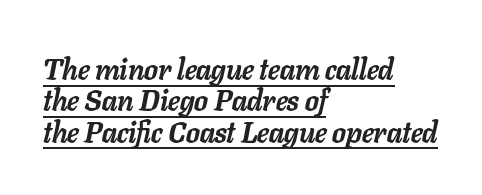
The image shows 29 px semibold type, italic (leaning right); set left-aligned, tight line spacing (1.08x), normal letter spacing, underlined; low stroke contrast and a medium x-height.
